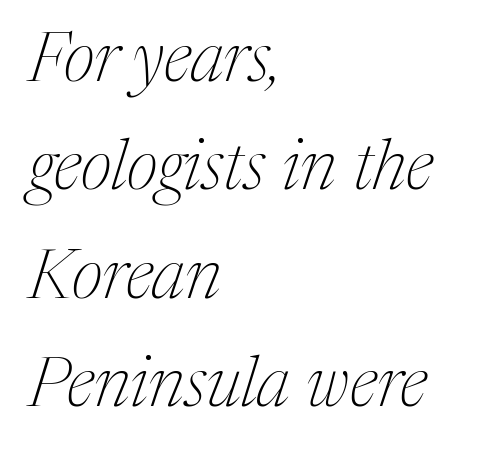
{"serif": "yes", "italic": "yes", "lean": "right", "slant_degrees": 17, "bold": "no", "weight": "thin", "width": "normal", "stroke_contrast": "medium", "x_height": "medium", "monospaced": "no", "underline": "no", "align": "left", "line_spacing": "normal", "line_spacing_ratio": 1.55, "letter_spacing": "normal", "letter_spacing_em": 0.0, "glyph_px": 70}
